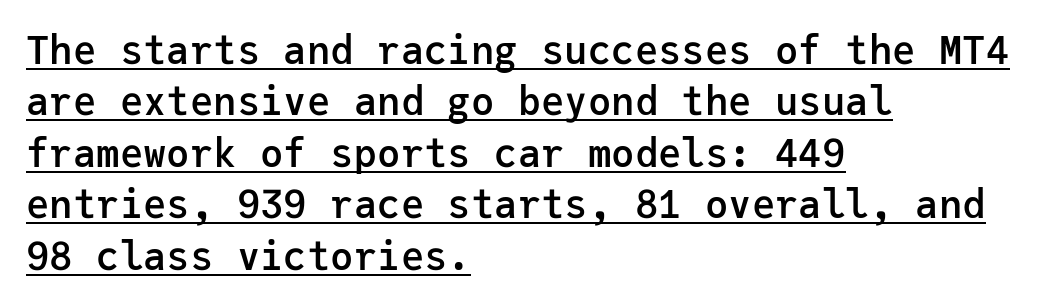
{"serif": "no", "italic": "no", "bold": "semi", "weight": "semibold", "width": "normal", "stroke_contrast": "low", "x_height": "medium", "monospaced": "yes", "underline": "yes", "align": "left", "line_spacing": "normal", "line_spacing_ratio": 1.32, "letter_spacing": "normal", "letter_spacing_em": 0.0, "glyph_px": 39}
